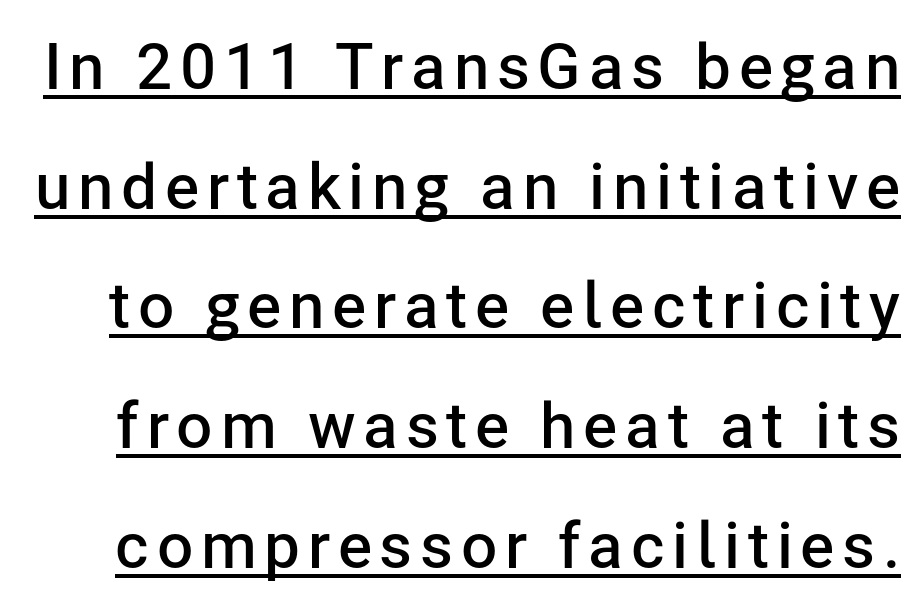
The glyphs in this specimen are sans serif. Proportional: the letters do not fall into vertical columns. The axis of the letterforms is exactly vertical. Check the space under the baseline: a stroke is drawn there. Strokes here are thickened, but only to semibold level.
